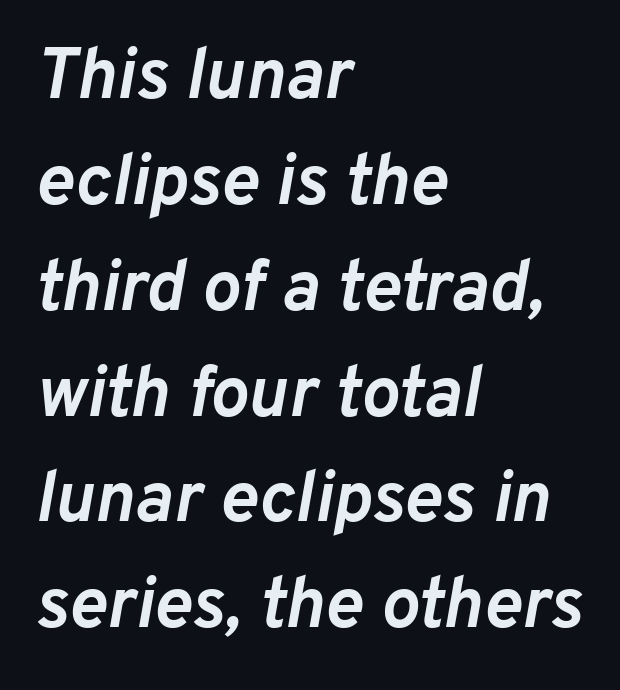
Q: Is the text bold? A: Yes.
Q: Is the text italic (slanted)? A: Yes, it leans right by about 10 degrees.
Q: Is the text underlined? A: No.
Q: How is the paragraph aligned? A: Left-aligned.
Q: Is the spacing between letters normal or unusually wide? A: Normal.
Q: Is the spacing between lines tight, normal or loose? A: Normal.
Q: Width (condensed, normal, or wide)? A: Normal.
Q: Stroke contrast? A: Low.
Q: x-height? A: Medium.
Q: Monospaced? A: No.
